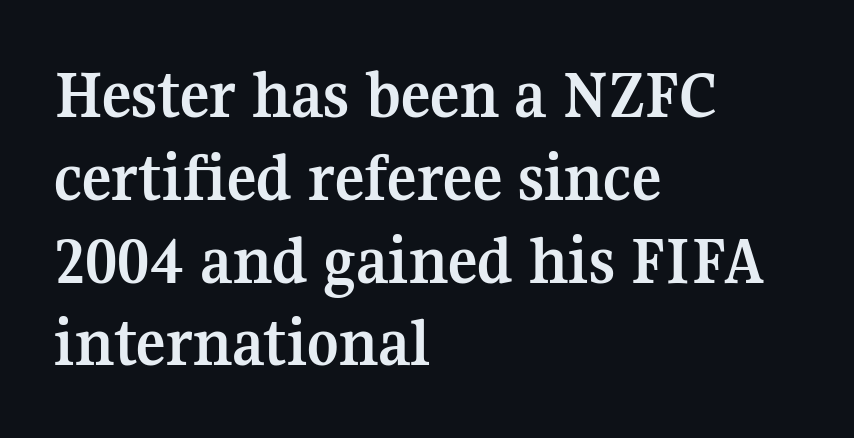
Q: Is the text bold? A: Yes.
Q: Is the text italic (slanted)? A: No, it is upright.
Q: Is the typeface a serif or a sans-serif typeface? A: Serif.
Q: Is the text underlined? A: No.
Q: How is the paragraph aligned? A: Left-aligned.
Q: Is the spacing between letters normal or unusually wide? A: Normal.
Q: Width (condensed, normal, or wide)? A: Normal.
Q: Stroke contrast? A: Medium.
Q: x-height? A: Medium.
Q: Monospaced? A: No.
